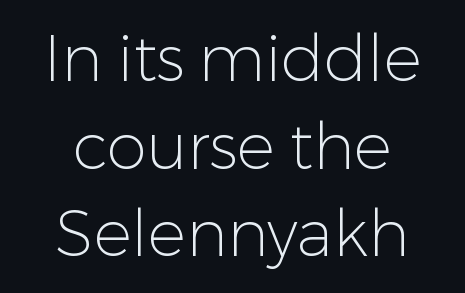
The image shows 64 px light sans-serif type, upright; set centered, normal line spacing (1.37x), normal letter spacing, not underlined; low stroke contrast and a medium x-height.
